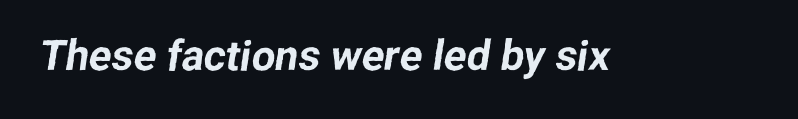
Short note: letters normally spaced. Each row of text sits above clean, open space. You could not count columns in this text — the font is proportionally spaced. A typesetter would label this face a sans.
